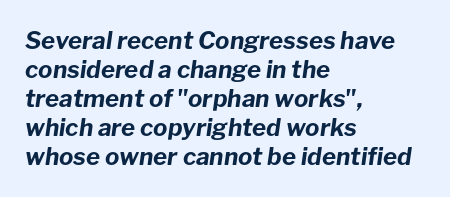
The image shows 24 px bold type, italic (leaning right); set left-aligned, line spacing 1.21x, normal letter spacing, not underlined.
